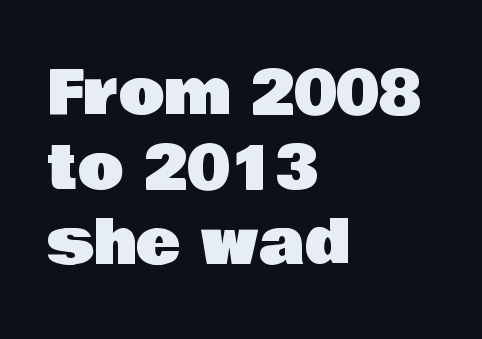
The image shows 60 px sans-serif type, upright; set left-aligned, normal line spacing (1.25x), normal letter spacing, not underlined; low stroke contrast and a large x-height.
